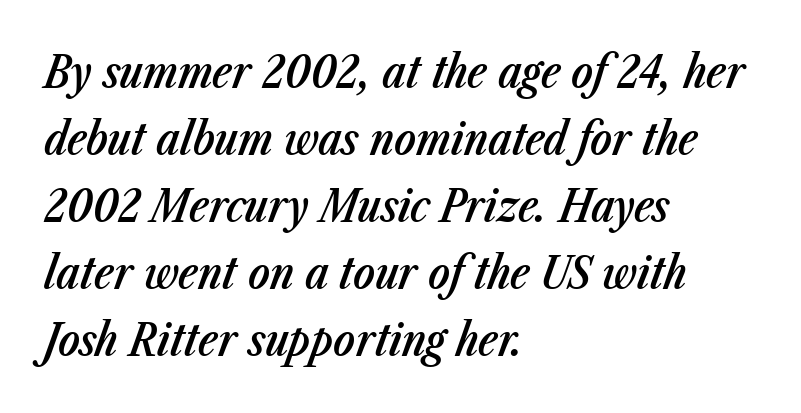
The image shows 45 px semibold, condensed type, italic (leaning right); set left-aligned, normal line spacing (1.49x), normal letter spacing, not underlined; low stroke contrast and a medium x-height.
